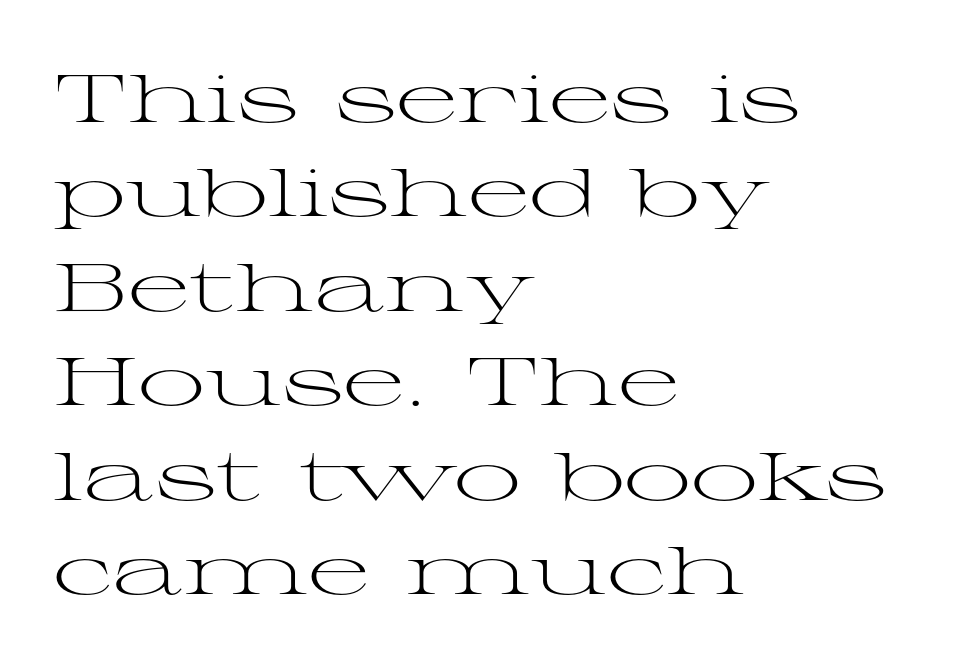
Q: Is the text bold? A: No.
Q: Is the text italic (slanted)? A: No, it is upright.
Q: Is the typeface a serif or a sans-serif typeface? A: Serif.
Q: Is the text underlined? A: No.
Q: How is the paragraph aligned? A: Left-aligned.
Q: Is the spacing between letters normal or unusually wide? A: Normal.
Q: Is the spacing between lines tight, normal or loose? A: Normal.
Q: Width (condensed, normal, or wide)? A: Wide.
Q: Stroke contrast? A: Medium.
Q: x-height? A: Medium.
Q: Monospaced? A: No.
